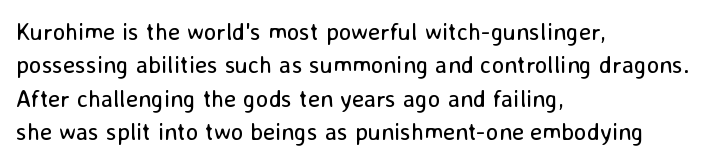
The letterforms sit at book weight or below. Posture: straight, roman, zero tilt. Tracking value appears to be zero — textbook default spacing. The passage shown stacks its lines at a standard gap. Is the block centered? No — it sits flush against the left margin. The foot of each line stays bare and open.
